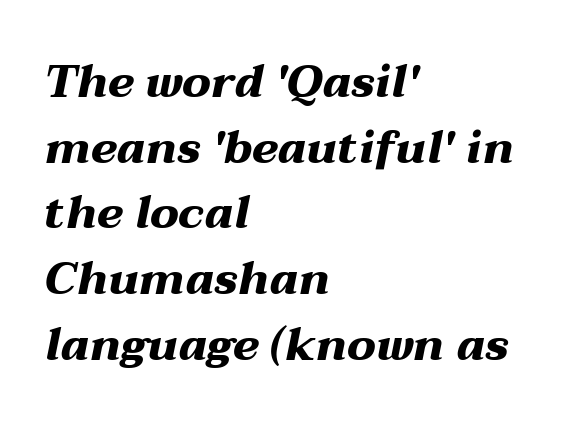
The image shows 45 px heavy, wide type, italic (leaning right); set left-aligned, normal line spacing (1.46x), normal letter spacing, not underlined; medium stroke contrast and a medium x-height.
